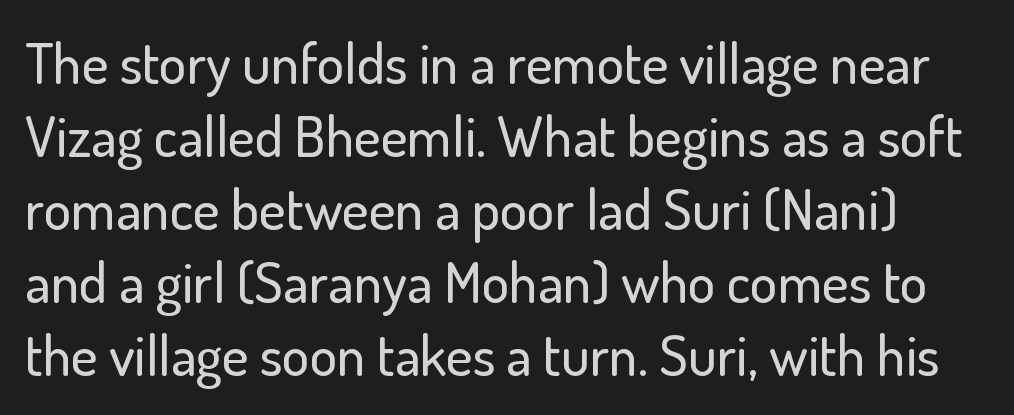
{"serif": "no", "italic": "no", "width": "normal", "stroke_contrast": "low", "x_height": "small", "monospaced": "no", "underline": "no", "line_spacing": "normal", "line_spacing_ratio": 1.28, "letter_spacing": "normal", "letter_spacing_em": 0.0, "glyph_px": 57}
